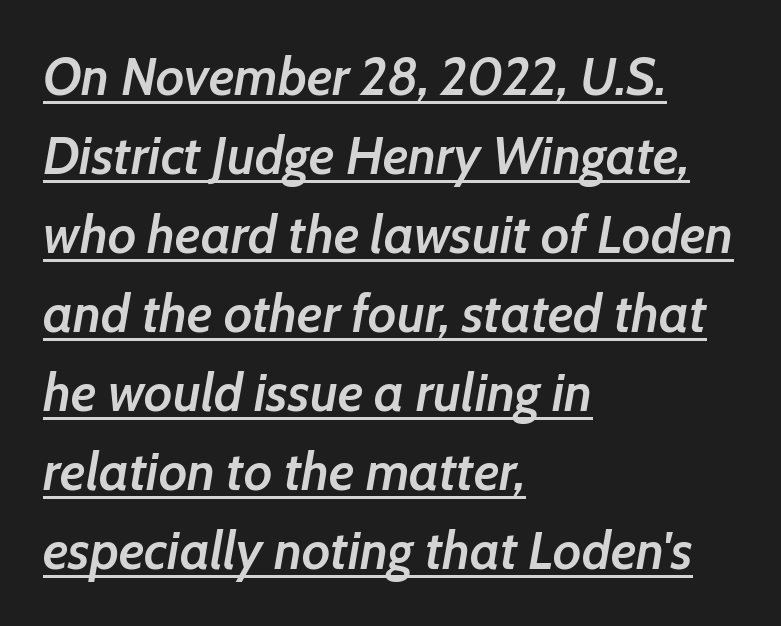
{"italic": "yes", "lean": "right", "slant_degrees": 7, "bold": "semi", "weight": "semibold", "width": "normal", "stroke_contrast": "low", "x_height": "medium", "monospaced": "no", "underline": "yes", "align": "left", "line_spacing": "normal", "line_spacing_ratio": 1.49, "letter_spacing": "normal", "letter_spacing_em": 0.0, "glyph_px": 53}
